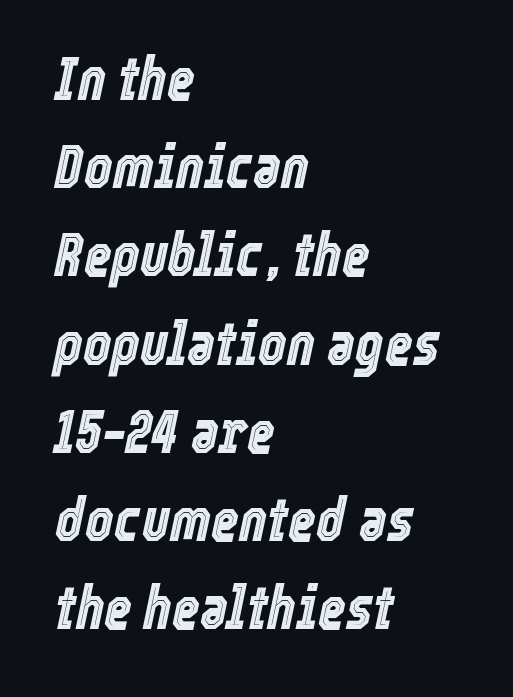
{"italic": "yes", "lean": "right", "slant_degrees": 12, "width": "condensed", "x_height": "medium", "monospaced": "no", "underline": "no", "align": "left", "line_spacing": "normal", "line_spacing_ratio": 1.47, "letter_spacing": "normal", "letter_spacing_em": 0.0, "glyph_px": 60}
